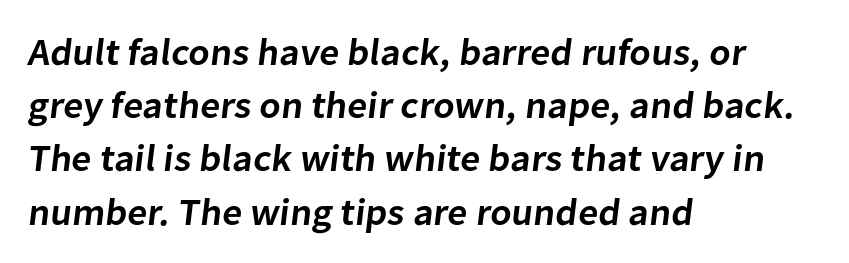
Q: Is the text bold? A: Semi-bold.
Q: Is the typeface a serif or a sans-serif typeface? A: Sans-serif.
Q: Is the text underlined? A: No.
Q: How is the paragraph aligned? A: Left-aligned.
Q: Is the spacing between letters normal or unusually wide? A: Normal.
Q: Is the spacing between lines tight, normal or loose? A: Normal.
Q: Width (condensed, normal, or wide)? A: Normal.
Q: Stroke contrast? A: Low.
Q: x-height? A: Medium.
Q: Monospaced? A: No.
